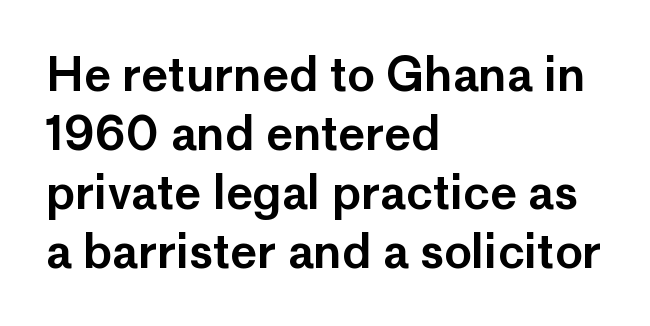
Q: Is the text italic (slanted)? A: No, it is upright.
Q: Is the typeface a serif or a sans-serif typeface? A: Sans-serif.
Q: Is the text underlined? A: No.
Q: How is the paragraph aligned? A: Left-aligned.
Q: Is the spacing between letters normal or unusually wide? A: Normal.
Q: Is the spacing between lines tight, normal or loose? A: Normal.
Q: Width (condensed, normal, or wide)? A: Normal.
Q: Stroke contrast? A: Low.
Q: x-height? A: Medium.
Q: Monospaced? A: No.
